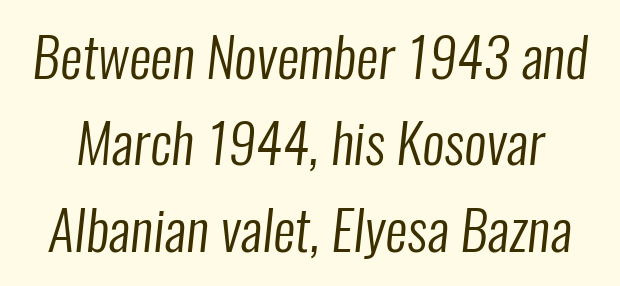
The image shows 55 px regular-weight, condensed sans-serif type; set normal line spacing (1.57x), normal letter spacing, not underlined; low stroke contrast and a medium x-height.
